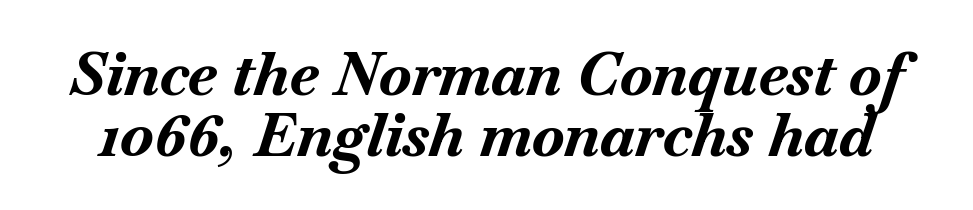
The image shows 60 px bold type, italic (leaning right); set tight line spacing (1.02x), normal letter spacing, not underlined; medium stroke contrast and a small x-height.
